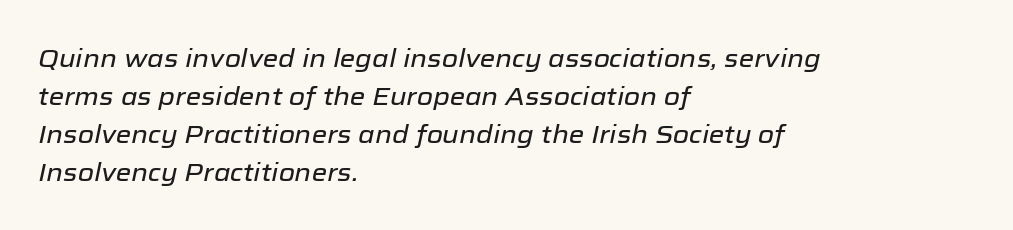
This block has exactly the height ordinary leading produces. Does extra space separate the letters? No, they use regular spacing. All the whitespace from short lines collects on the right. When letters slant like this, we call the style italic. This rendering features lettering with no underline.
